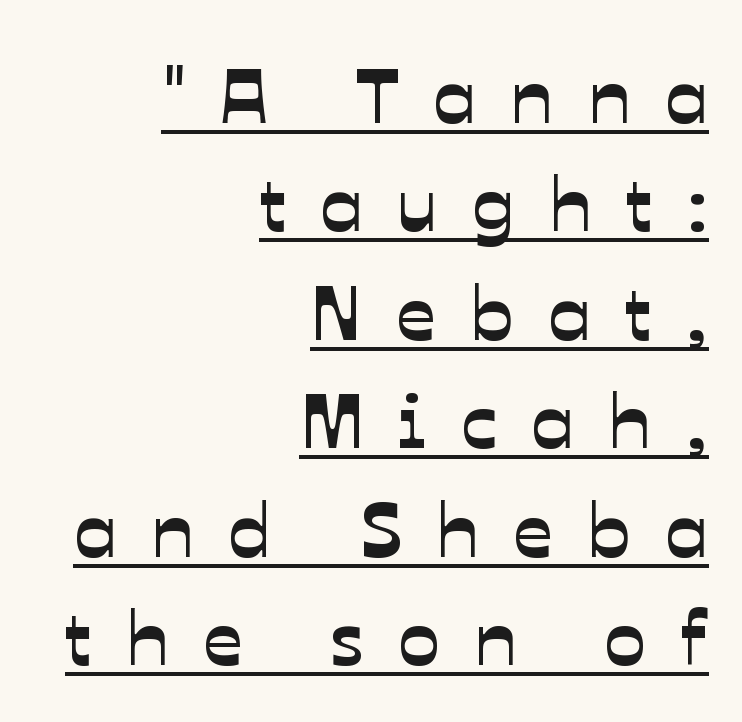
Q: Is the typeface a serif or a sans-serif typeface? A: Sans-serif.
Q: Is the text underlined? A: Yes.
Q: How is the paragraph aligned? A: Right-aligned.
Q: Is the spacing between letters normal or unusually wide? A: Unusually wide.
Q: Is the spacing between lines tight, normal or loose? A: Normal.
Q: Width (condensed, normal, or wide)? A: Normal.
Q: Stroke contrast? A: Low.
Q: x-height? A: Medium.
Q: Monospaced? A: No.
